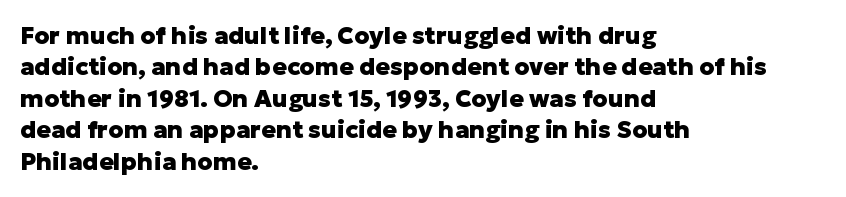
The image shows 24 px bold type, upright; set left-aligned, normal line spacing (1.31x), normal letter spacing, not underlined.
